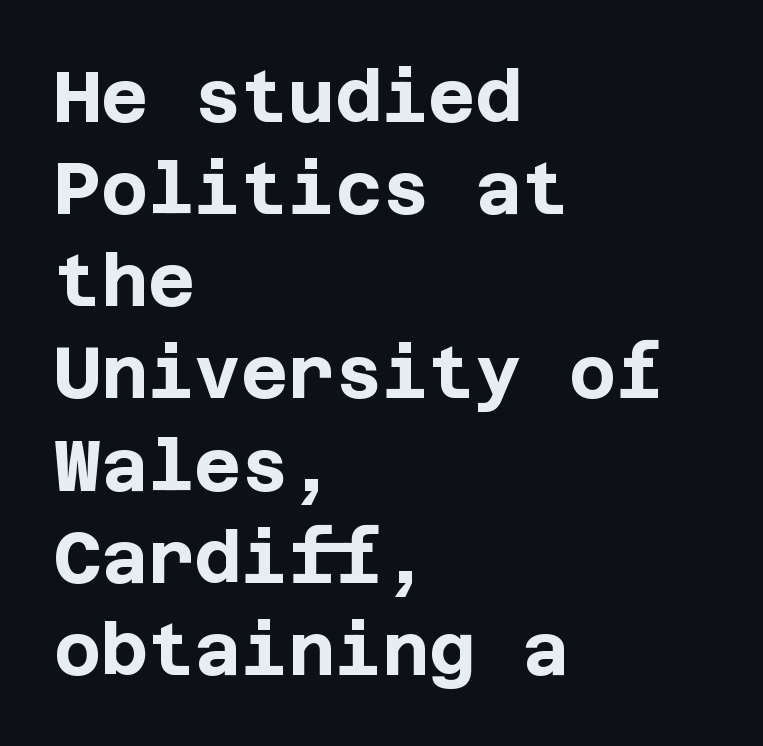
Q: Is the text bold? A: Yes.
Q: Is the text italic (slanted)? A: No, it is upright.
Q: Is the typeface a serif or a sans-serif typeface? A: Sans-serif.
Q: Is the text underlined? A: No.
Q: How is the paragraph aligned? A: Left-aligned.
Q: Is the spacing between letters normal or unusually wide? A: Normal.
Q: Is the spacing between lines tight, normal or loose? A: Normal.
Q: Width (condensed, normal, or wide)? A: Normal.
Q: Stroke contrast? A: Low.
Q: x-height? A: Large.
